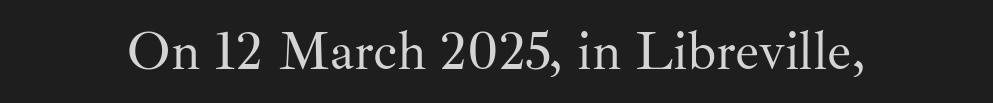
The image shows 54 px regular-weight serif type, upright; set normal letter spacing, not underlined; medium stroke contrast and a small x-height.
